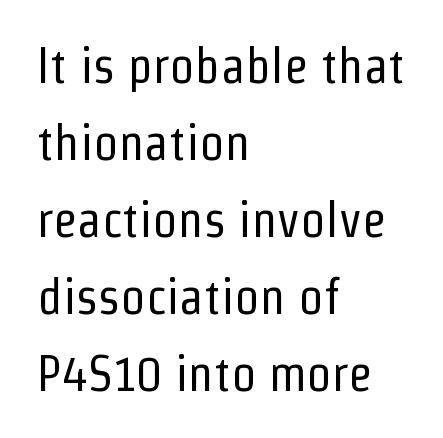
Q: Is the text bold? A: No.
Q: Is the text italic (slanted)? A: No, it is upright.
Q: Is the typeface a serif or a sans-serif typeface? A: Sans-serif.
Q: Is the text underlined? A: No.
Q: How is the paragraph aligned? A: Left-aligned.
Q: Is the spacing between letters normal or unusually wide? A: Normal.
Q: Is the spacing between lines tight, normal or loose? A: Normal.
Q: Width (condensed, normal, or wide)? A: Condensed.
Q: Stroke contrast? A: Low.
Q: x-height? A: Medium.
Q: Monospaced? A: No.
